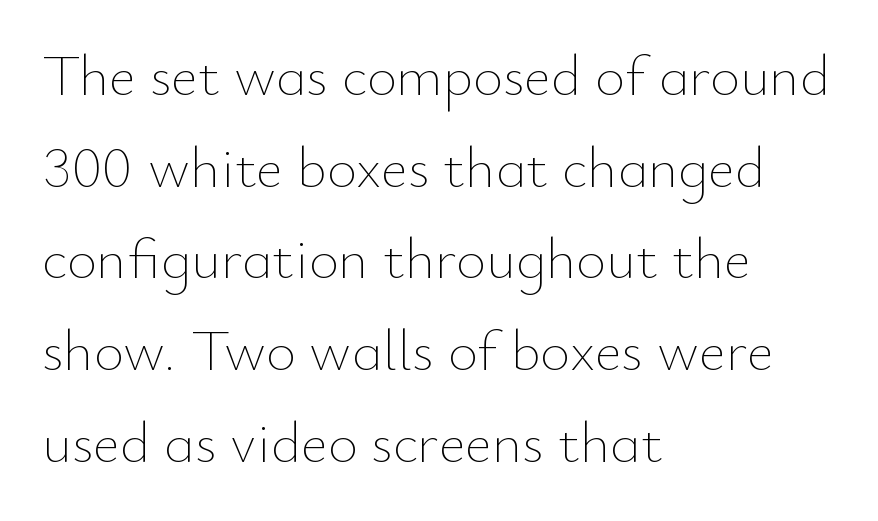
Q: Is the text bold? A: No.
Q: Is the text italic (slanted)? A: No, it is upright.
Q: Is the text underlined? A: No.
Q: How is the paragraph aligned? A: Left-aligned.
Q: Is the spacing between letters normal or unusually wide? A: Normal.
Q: Is the spacing between lines tight, normal or loose? A: Normal.
Q: Width (condensed, normal, or wide)? A: Normal.
Q: Stroke contrast? A: Low.
Q: x-height? A: Small.
Q: Monospaced? A: No.
